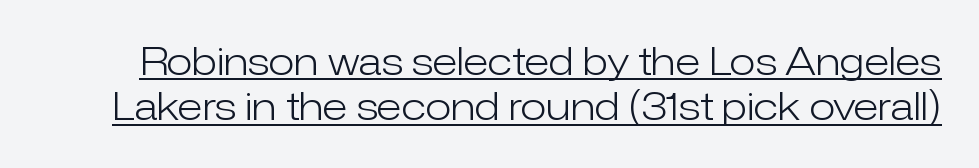
The image shows 38 px light sans-serif type, upright; set line spacing 1.19x, normal letter spacing, underlined; low stroke contrast and a medium x-height.
